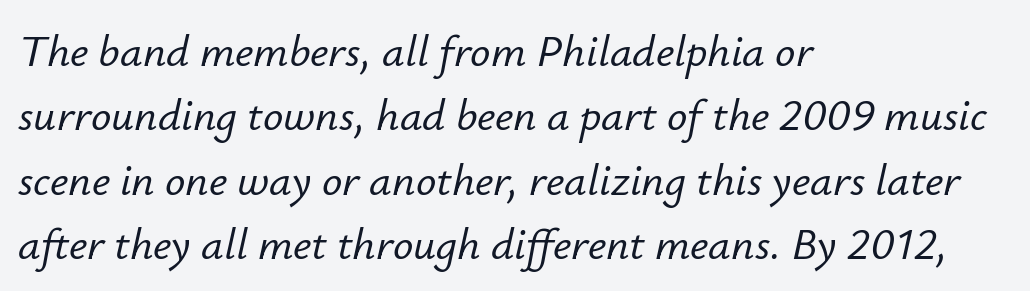
{"italic": "yes", "lean": "right", "slant_degrees": 12, "width": "normal", "stroke_contrast": "low", "x_height": "small", "monospaced": "no", "underline": "no", "align": "left", "line_spacing": "normal", "line_spacing_ratio": 1.43, "letter_spacing": "normal", "letter_spacing_em": 0.0, "glyph_px": 45}
